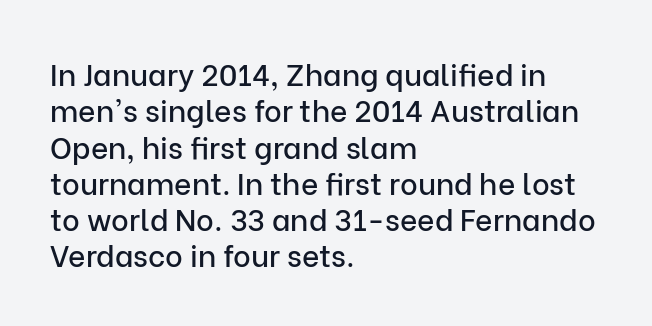
{"serif": "no", "italic": "no", "width": "normal", "stroke_contrast": "low", "x_height": "medium", "monospaced": "no", "underline": "no", "align": "left", "line_spacing_ratio": 1.21, "letter_spacing": "normal", "letter_spacing_em": 0.0, "glyph_px": 30}
